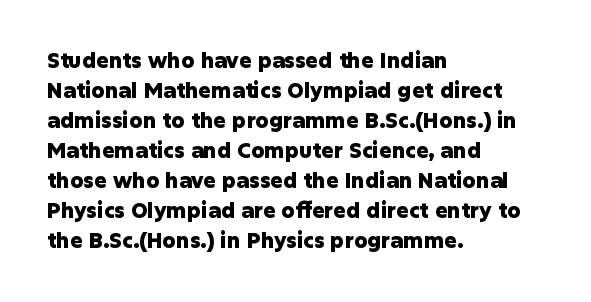
{"italic": "no", "bold": "yes", "underline": "no", "align": "left", "line_spacing": "normal", "line_spacing_ratio": 1.43, "letter_spacing": "normal", "letter_spacing_em": 0.0, "glyph_px": 21}
